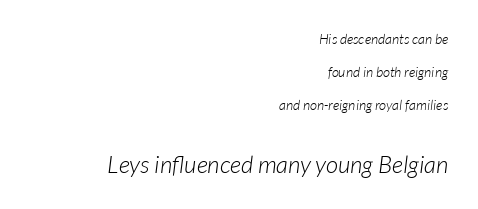
{"italic": "yes", "lean": "right", "slant_degrees": 7, "bold": "no", "underline": "no", "align": "right", "line_spacing": "loose", "line_spacing_ratio": 2.37, "letter_spacing": "normal", "letter_spacing_em": 0.0, "larger_block": "second", "size_ratio": 1.71, "glyph_px": 24}
